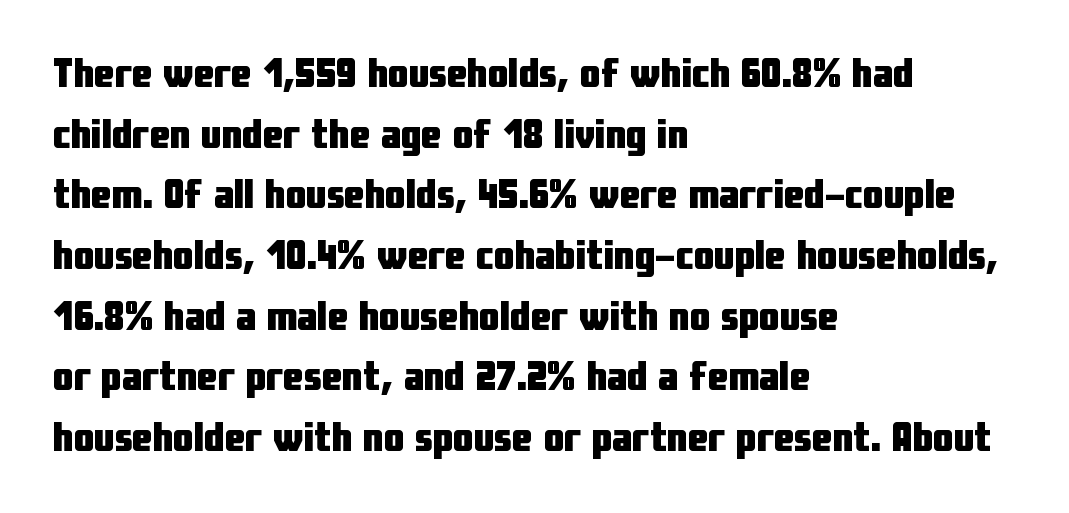
Q: Is the text bold? A: Yes.
Q: Is the text italic (slanted)? A: No, it is upright.
Q: Is the typeface a serif or a sans-serif typeface? A: Sans-serif.
Q: Is the text underlined? A: No.
Q: How is the paragraph aligned? A: Left-aligned.
Q: Is the spacing between letters normal or unusually wide? A: Normal.
Q: Is the spacing between lines tight, normal or loose? A: Normal.
Q: Width (condensed, normal, or wide)? A: Condensed.
Q: Stroke contrast? A: Low.
Q: x-height? A: Medium.
Q: Monospaced? A: No.
